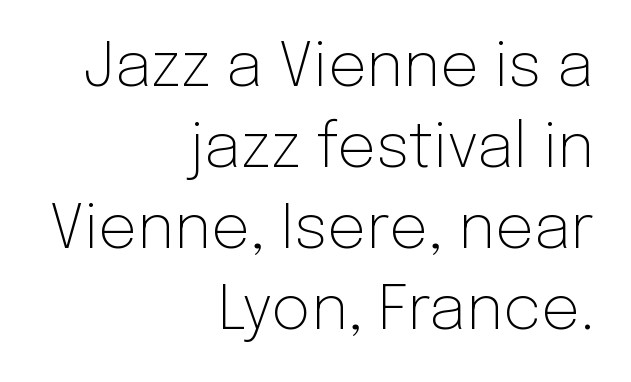
The image shows 61 px light sans-serif type, upright; set right-aligned, normal line spacing (1.33x), normal letter spacing, not underlined; low stroke contrast and a medium x-height.
